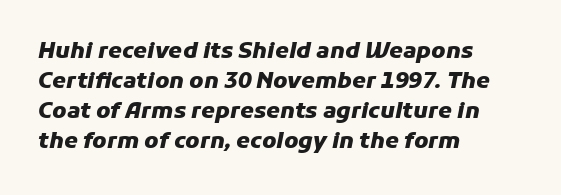
Q: Is the text bold? A: Yes.
Q: Is the text italic (slanted)? A: Yes, it leans right by about 11 degrees.
Q: Is the text underlined? A: No.
Q: How is the paragraph aligned? A: Left-aligned.
Q: Is the spacing between letters normal or unusually wide? A: Normal.
Q: Is the spacing between lines tight, normal or loose? A: Normal.
